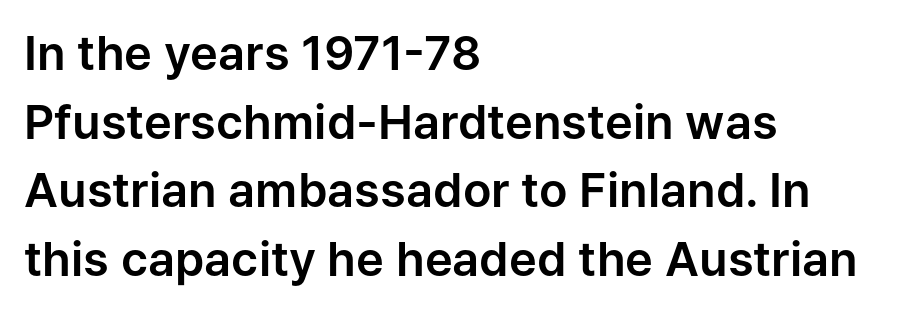
A typesetter would label this face a sans. Check under the words: just untouched page. Look at the tracking — it's just the regular setting, nothing added. You could not count columns in this text — the font is proportionally spaced. You can tell it's not italic because the verticals are truly vertical.
